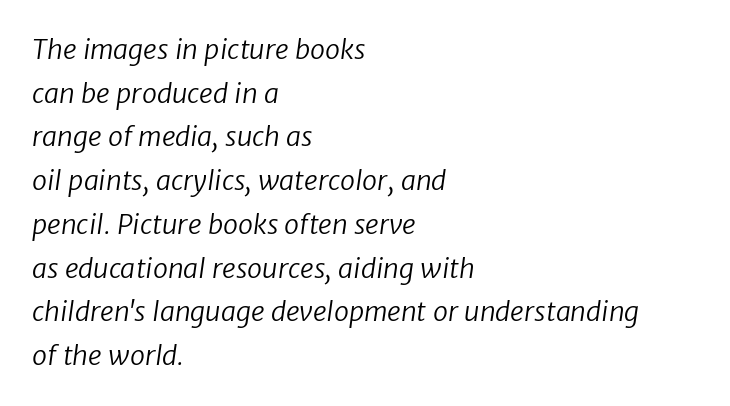
{"bold": "no", "underline": "no", "align": "left", "line_spacing": "normal", "line_spacing_ratio": 1.62, "letter_spacing": "normal", "letter_spacing_em": 0.0, "glyph_px": 27}
